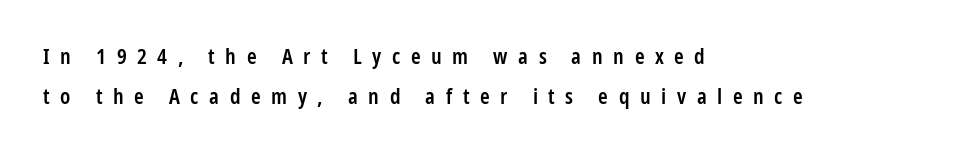
Q: Is the text bold? A: Semi-bold.
Q: Is the text italic (slanted)? A: No, it is upright.
Q: Is the text underlined? A: No.
Q: How is the paragraph aligned? A: Left-aligned.
Q: Is the spacing between letters normal or unusually wide? A: Unusually wide.
